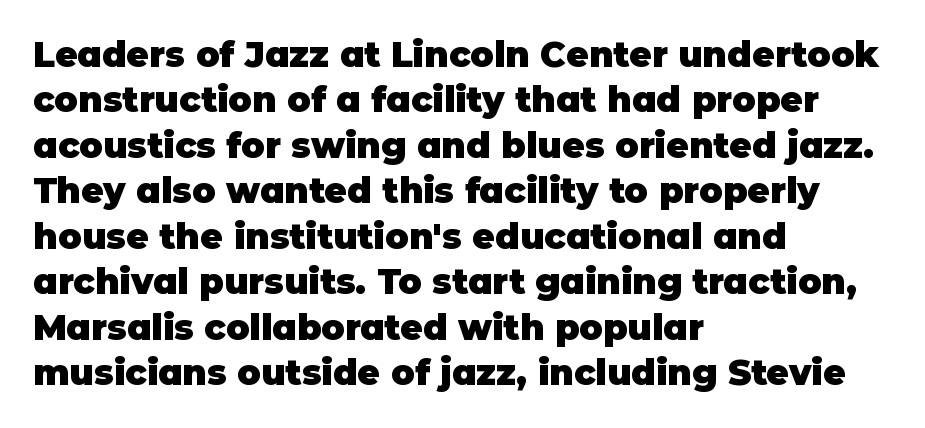
The image shows 35 px heavy sans-serif type, upright; set left-aligned, normal line spacing (1.3x), normal letter spacing, not underlined; low stroke contrast and a large x-height.
